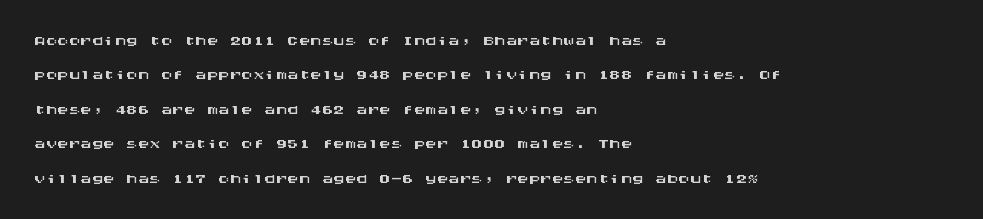
The specimen omits any rule beneath the text block's lines. The line-height multiplier appears to be the usual default. Posture: upright roman. The letters sit at their default tracking, neither squeezed nor spread.
